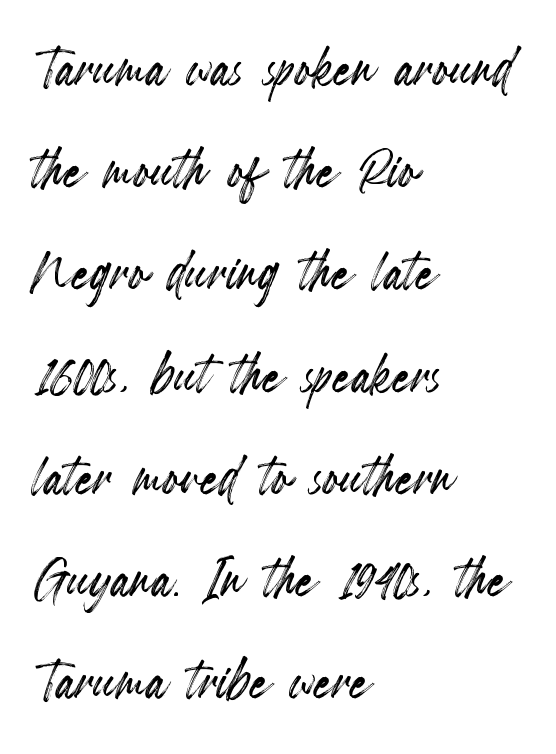
The line-height multiplier appears to be the usual default. Is this a fixed-width face? No — the glyphs have proportional, varying widths. The face used here is rendered with its standard letterfit.
